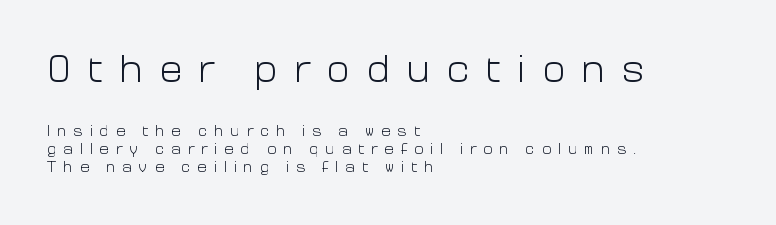
Q: Is the text bold? A: No.
Q: Is the text italic (slanted)? A: No, it is upright.
Q: Is the typeface a serif or a sans-serif typeface? A: Sans-serif.
Q: Is the text underlined? A: No.
Q: How is the paragraph aligned? A: Left-aligned.
Q: Is the spacing between letters normal or unusually wide? A: Unusually wide.
Q: Is the spacing between lines tight, normal or loose? A: Tight.
Q: Which block of text is set in a larger size, the first (top) or the second (bottom)? A: The first (top) one.
Q: Width (condensed, normal, or wide)? A: Normal.
Q: Stroke contrast? A: Low.
Q: x-height? A: Medium.
Q: Monospaced? A: No.
